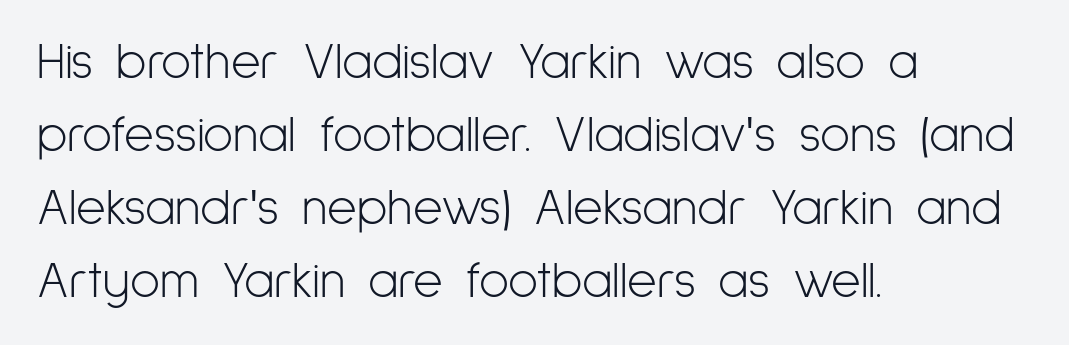
{"serif": "no", "italic": "no", "bold": "no", "weight": "light", "width": "condensed", "stroke_contrast": "low", "x_height": "medium", "monospaced": "no", "underline": "no", "align": "left", "line_spacing": "normal", "line_spacing_ratio": 1.43, "letter_spacing": "normal", "letter_spacing_em": 0.0, "glyph_px": 51}
